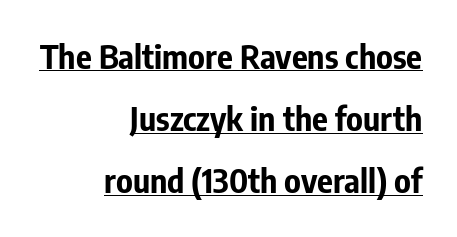
{"serif": "no", "italic": "no", "bold": "yes", "weight": "bold", "width": "condensed", "stroke_contrast": "low", "x_height": "medium", "monospaced": "no", "underline": "yes", "align": "right", "line_spacing_ratio": 1.88, "letter_spacing": "normal", "letter_spacing_em": 0.0, "glyph_px": 33}
